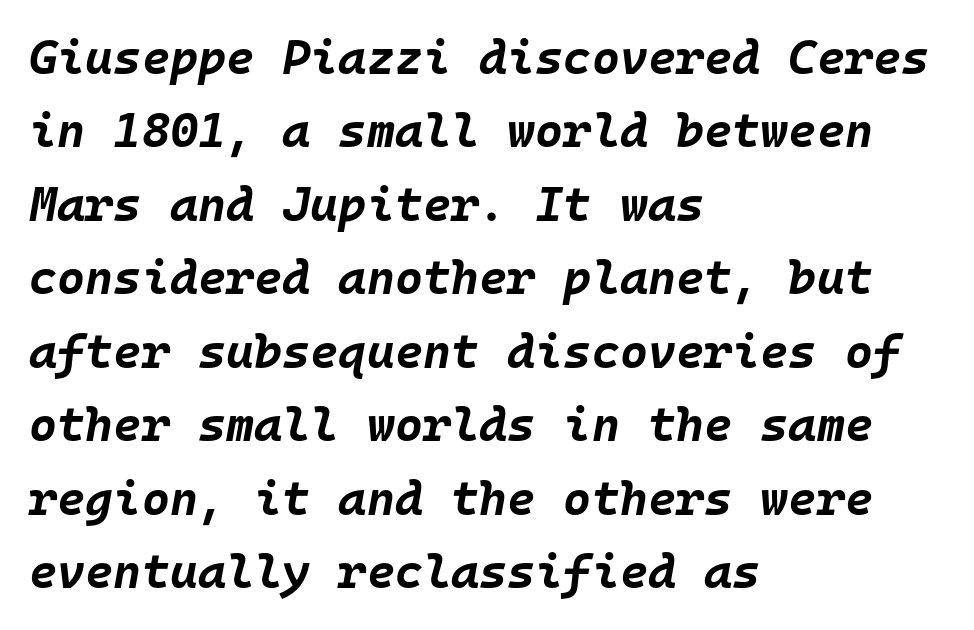
Descenders hang freely into open space. This rendering leaves character spacing at its baseline value. A student would call this left alignment; a typographer would say flush left, rag right. You can tell it's italic because the verticals aren't actually vertical. Note the uniform advance width — an 'i' takes as much space as an 'm'.
